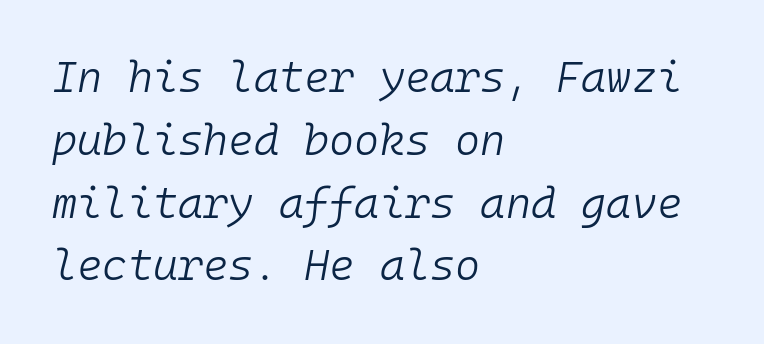
The image shows 43 px light type, italic (leaning right), monospaced; set left-aligned, normal line spacing (1.46x), normal letter spacing, not underlined; low stroke contrast and a medium x-height.
